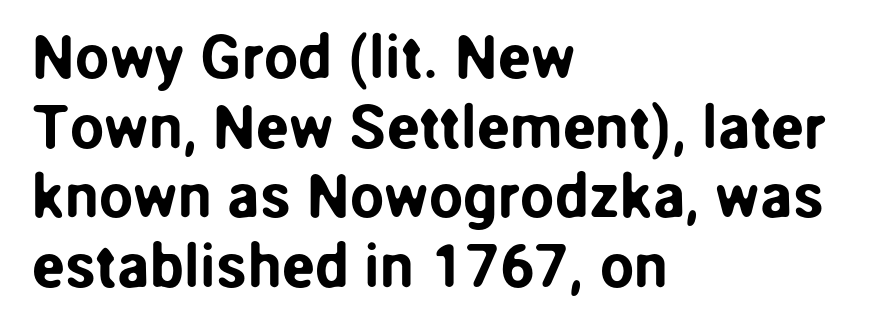
The strip under each line holds only bare page. Leading: reduced. The letters stand upright; this is a roman face. The passage shown is typed in a proportional face where columns would drift. Horizontal alignment here is leftward, the default for most running prose.
